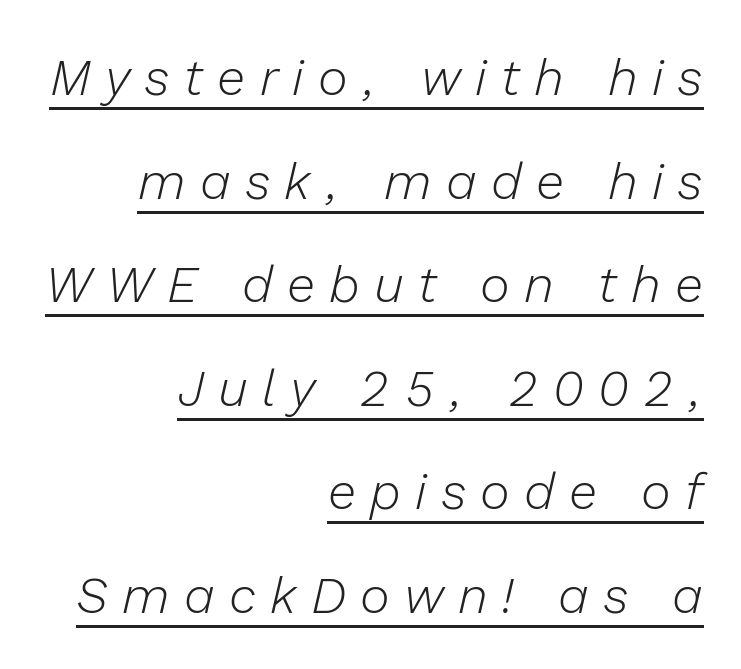
This sample is right-justified, so line beginnings fall wherever the words allow. Bold? No — there's no thickening of the strokes. There's an unmistakable incline to the writing here. The lettering is marked with a stroke running underneath it.
